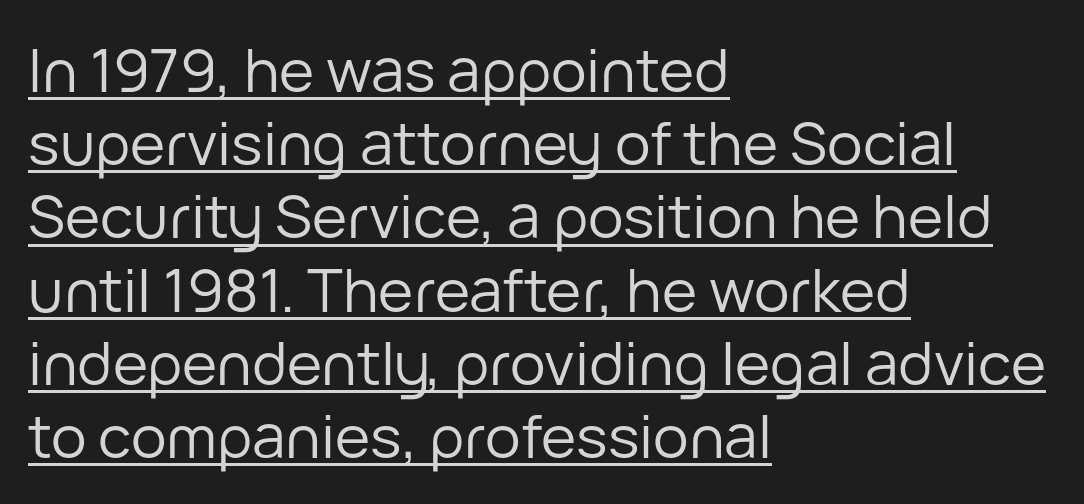
{"serif": "no", "italic": "no", "bold": "no", "weight": "regular", "width": "normal", "stroke_contrast": "low", "x_height": "medium", "monospaced": "no", "underline": "yes", "align": "left", "line_spacing_ratio": 1.22, "letter_spacing": "normal", "letter_spacing_em": 0.0, "glyph_px": 60}
